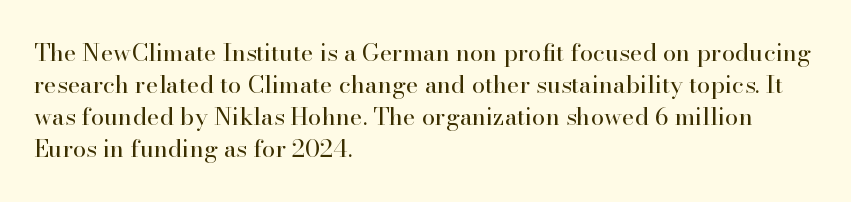
{"italic": "no", "bold": "no", "underline": "no", "align": "left", "line_spacing": "normal", "line_spacing_ratio": 1.34, "letter_spacing": "normal", "letter_spacing_em": 0.0, "glyph_px": 24}
